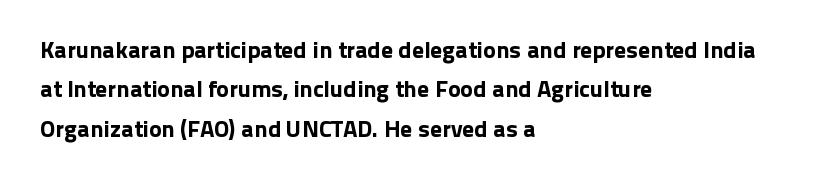
Glance below the letters and you will spot only blank space. Is the letter spacing exaggerated? No — it looks like the ordinary default. Honestly, the row spacing looks completely unremarkable. Style check: upright. Typeset ragged right — the left edge is the straight one.
